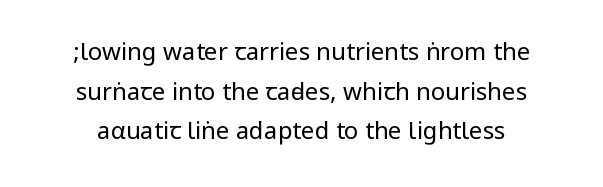
Q: Is the text bold? A: No.
Q: Is the text italic (slanted)? A: No, it is upright.
Q: Is the text underlined? A: No.
Q: Is the spacing between letters normal or unusually wide? A: Normal.
Q: Is the spacing between lines tight, normal or loose? A: Normal.
